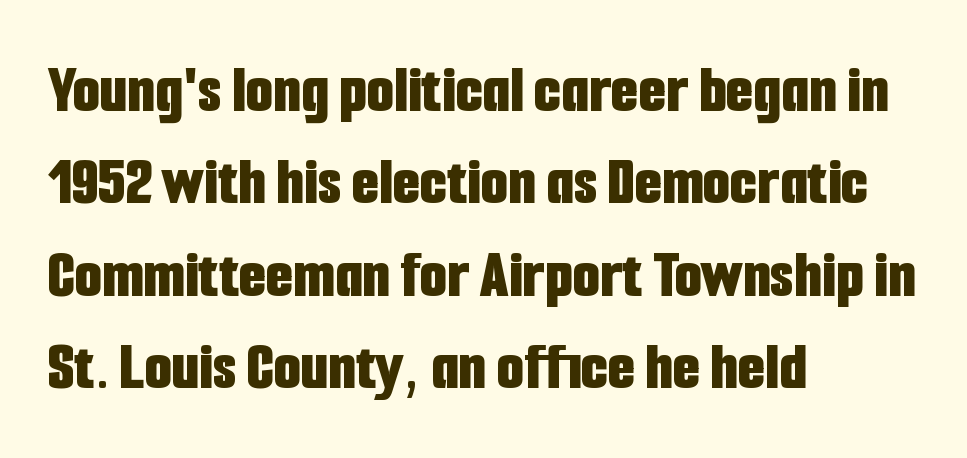
{"serif": "no", "italic": "no", "bold": "yes", "weight": "bold", "width": "condensed", "stroke_contrast": "low", "x_height": "medium", "monospaced": "no", "underline": "no", "align": "left", "line_spacing": "normal", "line_spacing_ratio": 1.32, "letter_spacing": "normal", "letter_spacing_em": 0.0, "glyph_px": 70}
